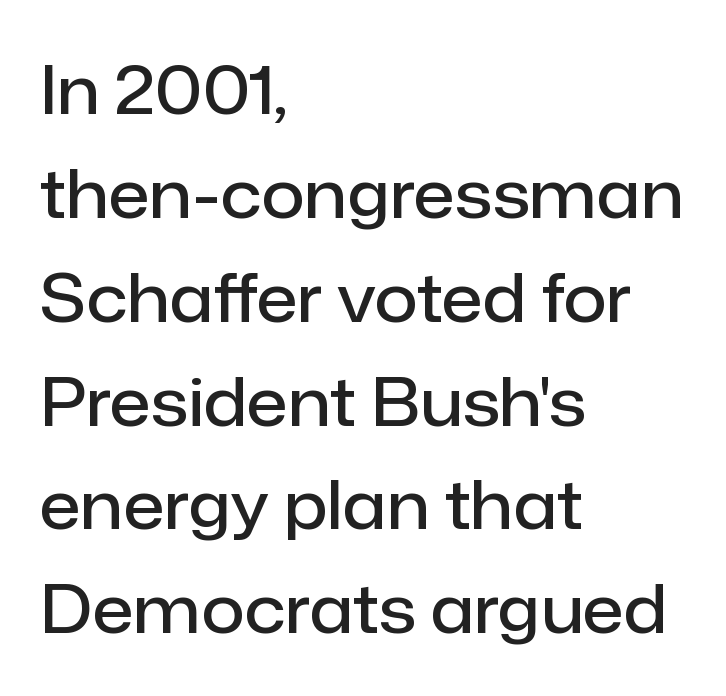
Q: Is the text bold? A: Semi-bold.
Q: Is the text italic (slanted)? A: No, it is upright.
Q: Is the typeface a serif or a sans-serif typeface? A: Sans-serif.
Q: Is the text underlined? A: No.
Q: How is the paragraph aligned? A: Left-aligned.
Q: Is the spacing between letters normal or unusually wide? A: Normal.
Q: Is the spacing between lines tight, normal or loose? A: Normal.
Q: Width (condensed, normal, or wide)? A: Normal.
Q: Stroke contrast? A: Low.
Q: x-height? A: Medium.
Q: Monospaced? A: No.
